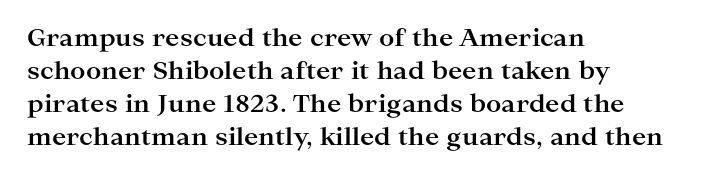
{"italic": "no", "bold": "yes", "underline": "no", "align": "left", "line_spacing": "normal", "line_spacing_ratio": 1.38, "letter_spacing": "normal", "letter_spacing_em": 0.0, "glyph_px": 24}
